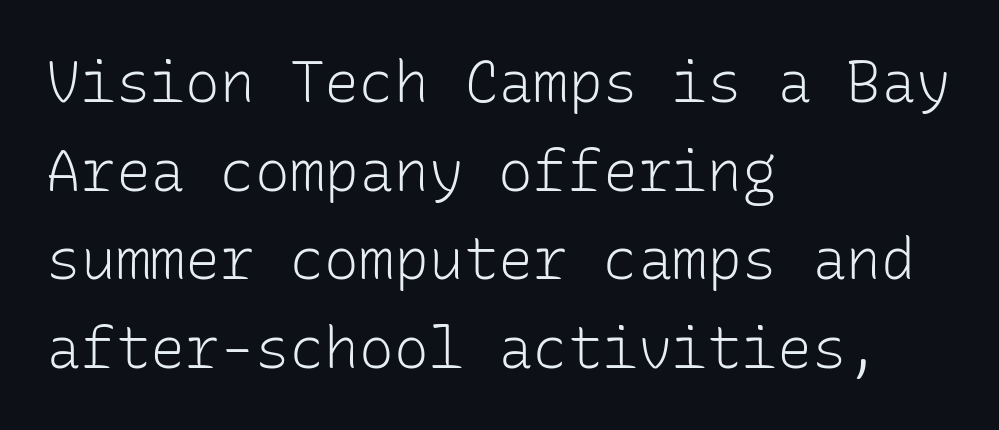
Q: Is the text bold? A: No.
Q: Is the text italic (slanted)? A: No, it is upright.
Q: Is the typeface a serif or a sans-serif typeface? A: Sans-serif.
Q: Is the text underlined? A: No.
Q: How is the paragraph aligned? A: Left-aligned.
Q: Is the spacing between letters normal or unusually wide? A: Normal.
Q: Is the spacing between lines tight, normal or loose? A: Normal.
Q: Width (condensed, normal, or wide)? A: Normal.
Q: Stroke contrast? A: Low.
Q: x-height? A: Medium.
Q: Monospaced? A: Yes.
